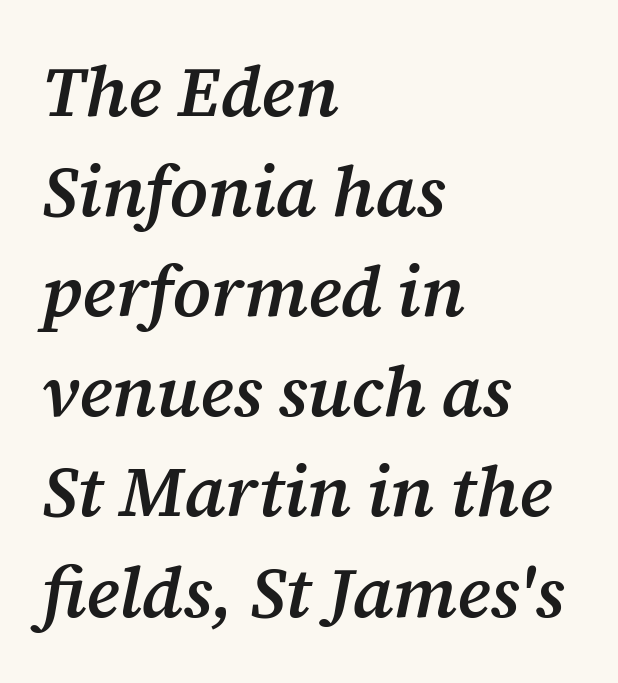
{"serif": "yes", "italic": "yes", "lean": "right", "slant_degrees": 12, "bold": "semi", "weight": "semibold", "width": "normal", "stroke_contrast": "medium", "x_height": "medium", "monospaced": "no", "underline": "no", "align": "left", "line_spacing": "normal", "line_spacing_ratio": 1.41, "letter_spacing": "normal", "letter_spacing_em": 0.0, "glyph_px": 71}
